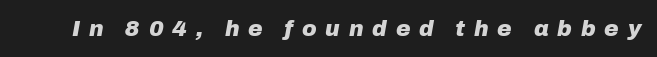
Q: Is the text bold? A: Yes.
Q: Is the text italic (slanted)? A: Yes, it leans right by about 10 degrees.
Q: Is the text underlined? A: No.
Q: Is the spacing between letters normal or unusually wide? A: Unusually wide.
